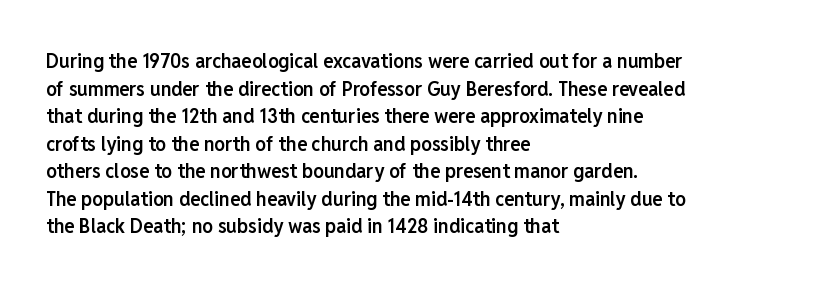
The image shows 21 px text type, upright; set left-aligned, normal line spacing (1.31x), normal letter spacing, not underlined.
